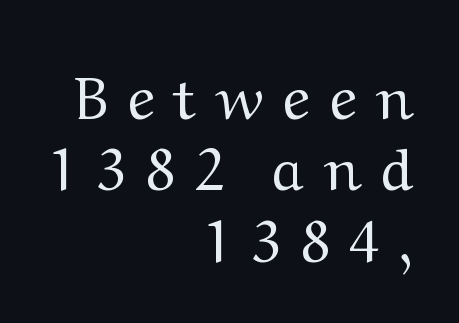
{"serif": "yes", "italic": "no", "bold": "no", "weight": "regular", "width": "wide", "stroke_contrast": "medium", "x_height": "medium", "monospaced": "no", "underline": "no", "align": "right", "line_spacing_ratio": 1.21, "letter_spacing": "wide", "letter_spacing_em": 0.33, "glyph_px": 59}
